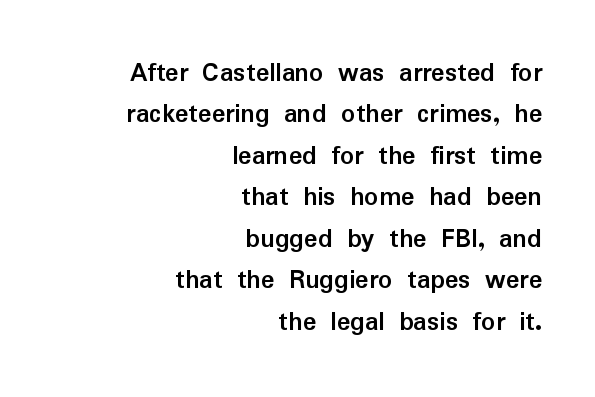
Q: Is the text bold? A: Yes.
Q: Is the text italic (slanted)? A: No, it is upright.
Q: Is the typeface a serif or a sans-serif typeface? A: Sans-serif.
Q: Is the text underlined? A: No.
Q: How is the paragraph aligned? A: Right-aligned.
Q: Is the spacing between letters normal or unusually wide? A: Normal.
Q: Is the spacing between lines tight, normal or loose? A: Normal.
Q: Width (condensed, normal, or wide)? A: Normal.
Q: Stroke contrast? A: Low.
Q: x-height? A: Medium.
Q: Monospaced? A: No.
